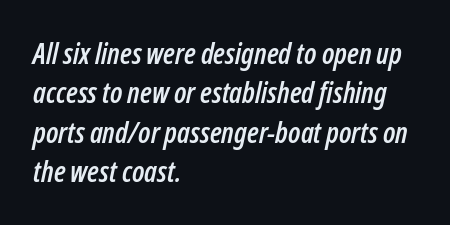
{"italic": "yes", "lean": "right", "slant_degrees": 12, "width": "condensed", "stroke_contrast": "low", "x_height": "medium", "monospaced": "no", "underline": "no", "align": "left", "line_spacing": "normal", "line_spacing_ratio": 1.36, "letter_spacing": "normal", "letter_spacing_em": 0.0, "glyph_px": 29}
